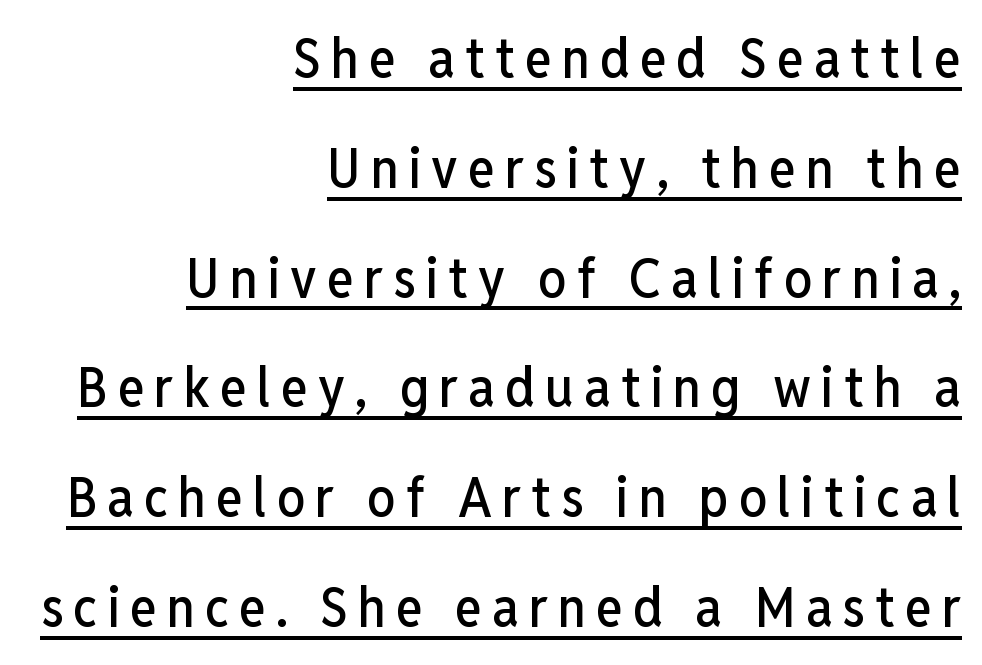
Is this a sans? Yes — the strokes have no serifs. Does a line run under the words? Yes, clearly. A typesetter would call this leading open, well beyond the default. This is roman type, the default non-slanted kind.
